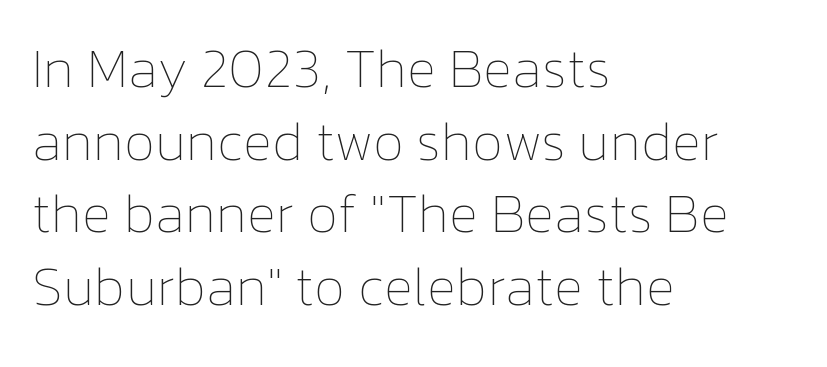
Q: Is the text bold? A: No.
Q: Is the text italic (slanted)? A: No, it is upright.
Q: Is the text underlined? A: No.
Q: How is the paragraph aligned? A: Left-aligned.
Q: Is the spacing between letters normal or unusually wide? A: Normal.
Q: Is the spacing between lines tight, normal or loose? A: Normal.
Q: Width (condensed, normal, or wide)? A: Normal.
Q: Stroke contrast? A: Low.
Q: x-height? A: Medium.
Q: Monospaced? A: No.
